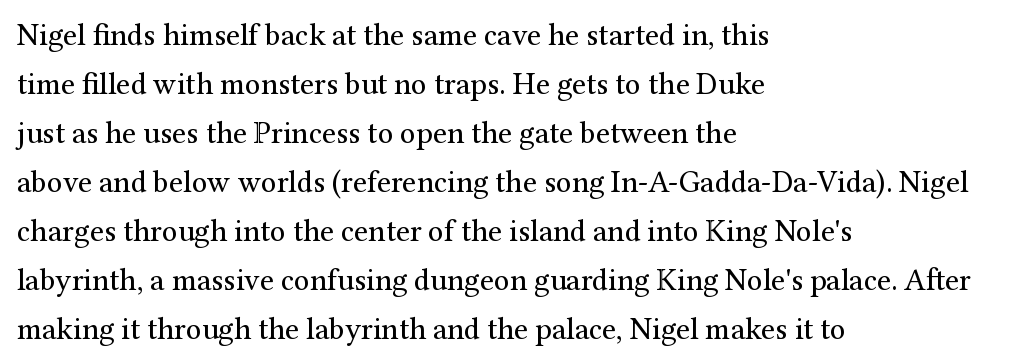
The strokes are not fattened; the text isn't bold. Normally led — the rows are evenly, conventionally spaced. The glyphs are unaccompanied by any horizontal stroke below them. The face used here is rendered with its standard letterfit. The designer went with a serif here, giving each stem small feet.
